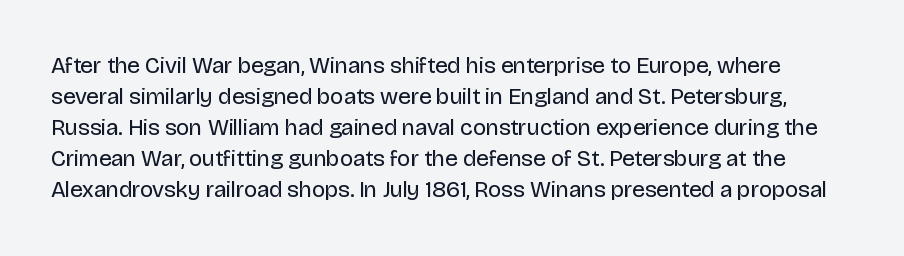
{"italic": "no", "bold": "no", "underline": "no", "line_spacing": "normal", "line_spacing_ratio": 1.35, "letter_spacing": "normal", "letter_spacing_em": 0.0, "glyph_px": 23}
